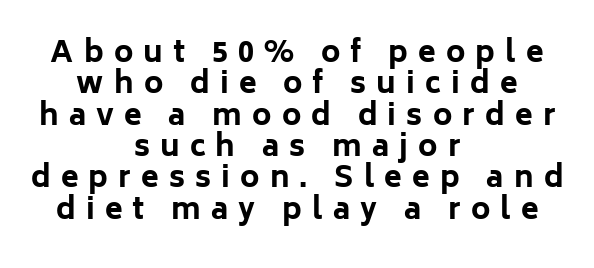
{"serif": "no", "italic": "no", "bold": "yes", "weight": "bold", "width": "normal", "stroke_contrast": "low", "x_height": "medium", "monospaced": "no", "underline": "no", "align": "center", "line_spacing": "tight", "line_spacing_ratio": 1.08, "letter_spacing": "wide", "letter_spacing_em": 0.35, "glyph_px": 29}
